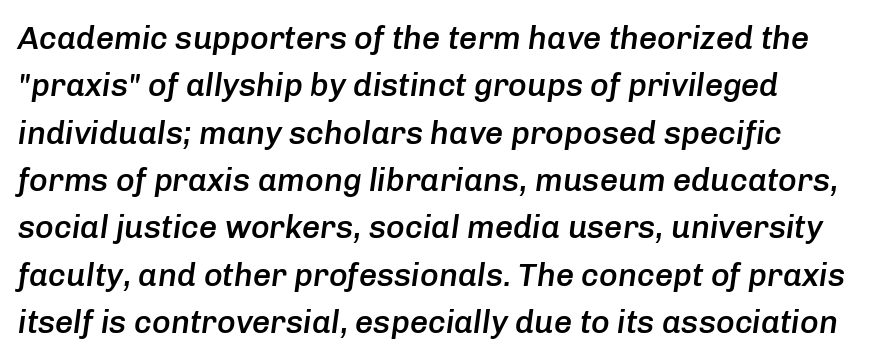
Spacing verdict: proportional, widths tailored to each character. There's an unmistakable incline to the writing here. Layout note: lines flush left. The rendering uses a semibold face; strokes are thickened but not to full bold. Type without underlining. Quick note: interline space is typical.
